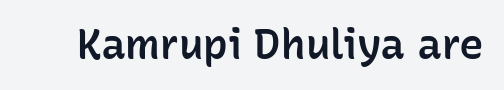
Q: Is the text bold? A: Semi-bold.
Q: Is the text italic (slanted)? A: No, it is upright.
Q: Is the typeface a serif or a sans-serif typeface? A: Sans-serif.
Q: Is the text underlined? A: No.
Q: Is the spacing between letters normal or unusually wide? A: Normal.
Q: Width (condensed, normal, or wide)? A: Normal.
Q: Stroke contrast? A: Low.
Q: x-height? A: Medium.
Q: Monospaced? A: No.
